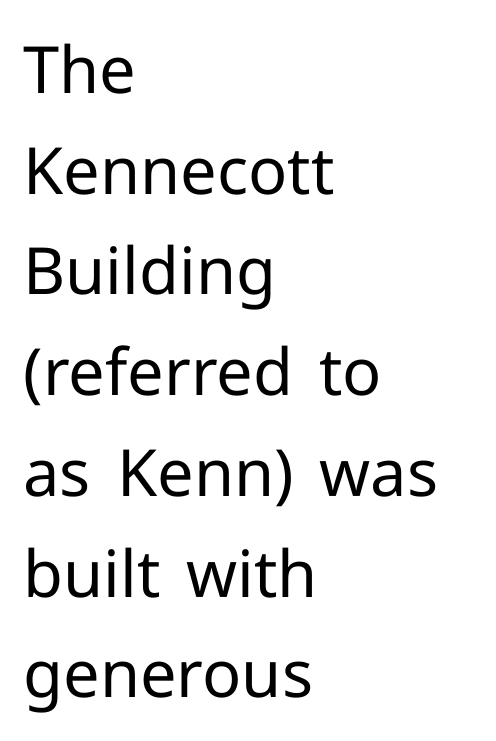
Visually the block forms a straight wall on the left and a jagged coastline on the right. Does the leading feel generous? No, just average. Character widths vary here, with narrow letters taking less room than wide ones. Letters rest on an invisible, unmarked baseline. These glyphs show unthickened strokes, regular width or finer.
